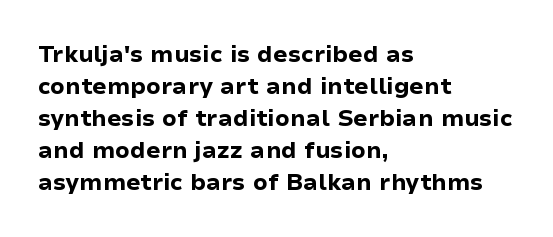
{"italic": "no", "bold": "yes", "underline": "no", "align": "left", "line_spacing": "normal", "line_spacing_ratio": 1.39, "letter_spacing": "normal", "letter_spacing_em": 0.0, "glyph_px": 23}
